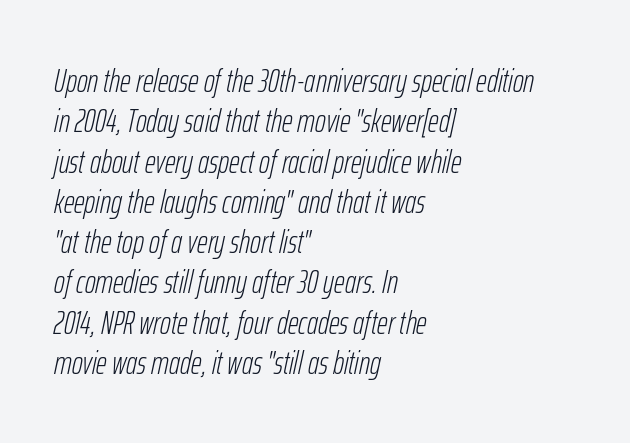
The image shows 33 px light, condensed type, italic (leaning right); set left-aligned, line spacing 1.22x, normal letter spacing, not underlined; low stroke contrast and a medium x-height.
